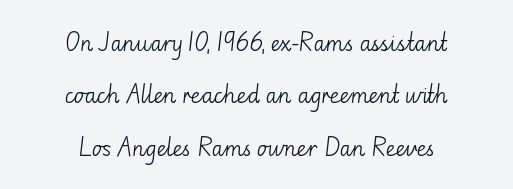
Q: Is the text bold? A: No.
Q: Is the text italic (slanted)? A: Yes.
Q: Is the text underlined? A: No.
Q: How is the paragraph aligned? A: Centered.
Q: Is the spacing between letters normal or unusually wide? A: Normal.
Q: Is the spacing between lines tight, normal or loose? A: Loose.
